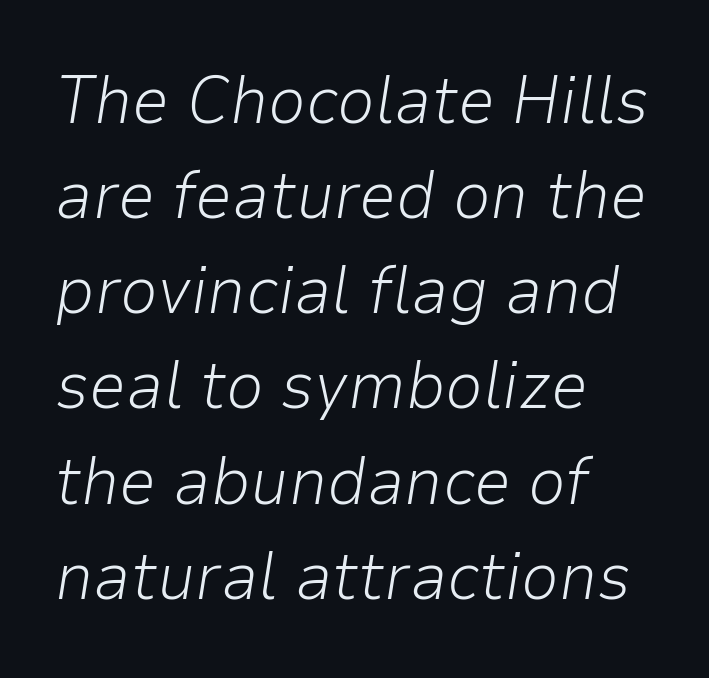
{"italic": "yes", "lean": "right", "slant_degrees": 9, "bold": "no", "weight": "light", "width": "normal", "stroke_contrast": "low", "x_height": "medium", "monospaced": "no", "underline": "no", "align": "left", "line_spacing": "normal", "line_spacing_ratio": 1.42, "letter_spacing": "normal", "letter_spacing_em": 0.0, "glyph_px": 67}
